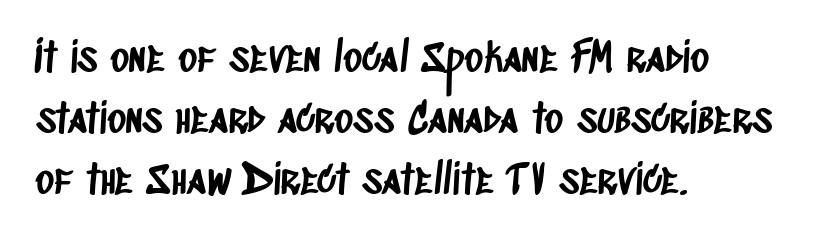
{"serif": "no", "width": "condensed", "stroke_contrast": "low", "x_height": "large", "monospaced": "no", "underline": "no", "align": "left", "line_spacing": "normal", "line_spacing_ratio": 1.52, "letter_spacing": "normal", "letter_spacing_em": 0.0, "glyph_px": 40}
